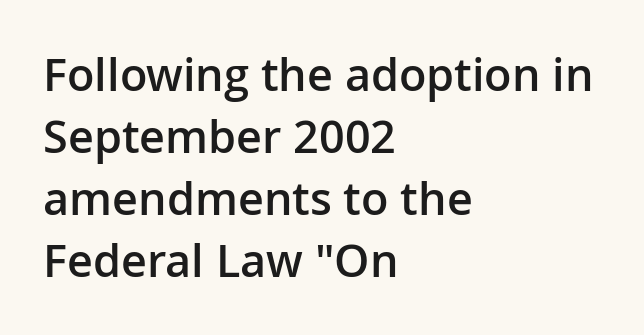
Q: Is the text bold? A: Semi-bold.
Q: Is the text italic (slanted)? A: No, it is upright.
Q: Is the typeface a serif or a sans-serif typeface? A: Sans-serif.
Q: Is the text underlined? A: No.
Q: How is the paragraph aligned? A: Left-aligned.
Q: Is the spacing between letters normal or unusually wide? A: Normal.
Q: Is the spacing between lines tight, normal or loose? A: Normal.
Q: Width (condensed, normal, or wide)? A: Normal.
Q: Stroke contrast? A: Low.
Q: x-height? A: Medium.
Q: Monospaced? A: No.
